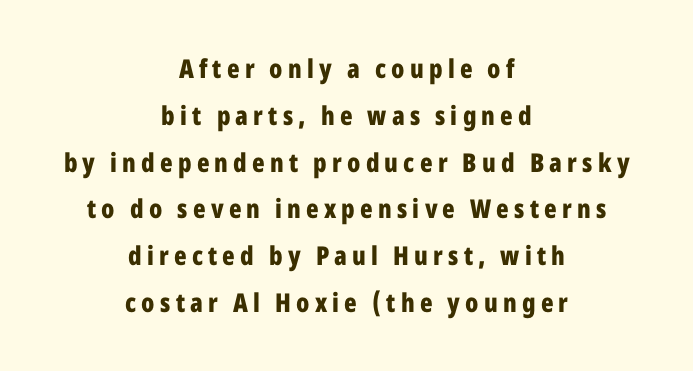
{"italic": "no", "bold": "yes", "underline": "no", "align": "center", "line_spacing_ratio": 1.8, "letter_spacing": "wide", "letter_spacing_em": 0.2, "glyph_px": 26}
